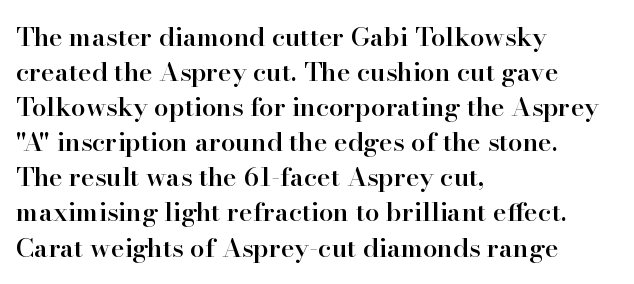
{"italic": "no", "bold": "semi", "underline": "no", "align": "left", "line_spacing": "normal", "line_spacing_ratio": 1.35, "letter_spacing": "normal", "letter_spacing_em": 0.0, "glyph_px": 26}
